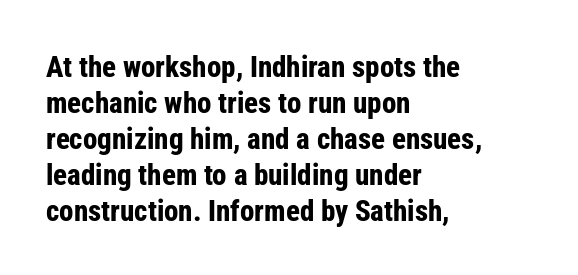
The image shows 29 px bold, condensed sans-serif type, upright; set left-aligned, line spacing 1.24x, normal letter spacing, not underlined; low stroke contrast and a medium x-height.
